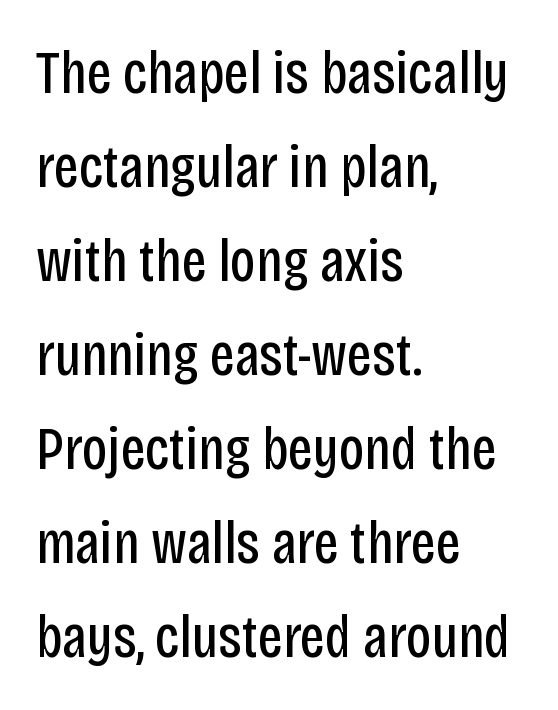
Q: Is the text bold? A: No.
Q: Is the text italic (slanted)? A: No, it is upright.
Q: Is the typeface a serif or a sans-serif typeface? A: Sans-serif.
Q: Is the text underlined? A: No.
Q: How is the paragraph aligned? A: Left-aligned.
Q: Is the spacing between letters normal or unusually wide? A: Normal.
Q: Is the spacing between lines tight, normal or loose? A: Normal.
Q: Width (condensed, normal, or wide)? A: Condensed.
Q: Stroke contrast? A: Low.
Q: x-height? A: Large.
Q: Monospaced? A: No.
